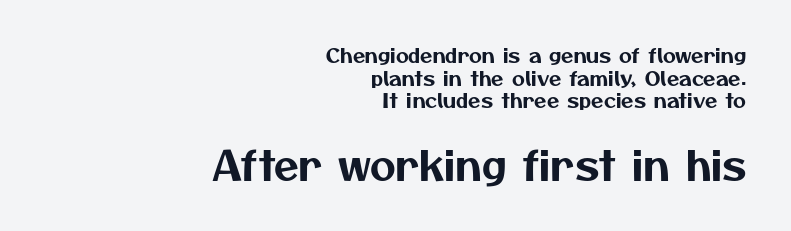
The letters in the lower block stand taller than those in the block above. Think of a printed novel: that variable character pitch is what you see here. Layout note: lines flush right. A bare baseline throughout the passage. What's the leading like? Squeezed, with rows nearly overlapping. Default kerning and tracking; the words read as compact shapes.
